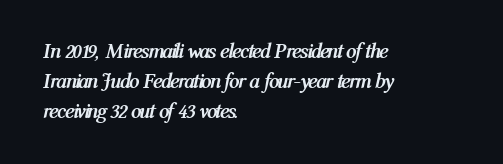
{"italic": "yes", "lean": "right", "slant_degrees": 12, "bold": "yes", "underline": "no", "align": "left", "line_spacing": "normal", "line_spacing_ratio": 1.42, "letter_spacing": "normal", "letter_spacing_em": 0.0, "glyph_px": 21}
